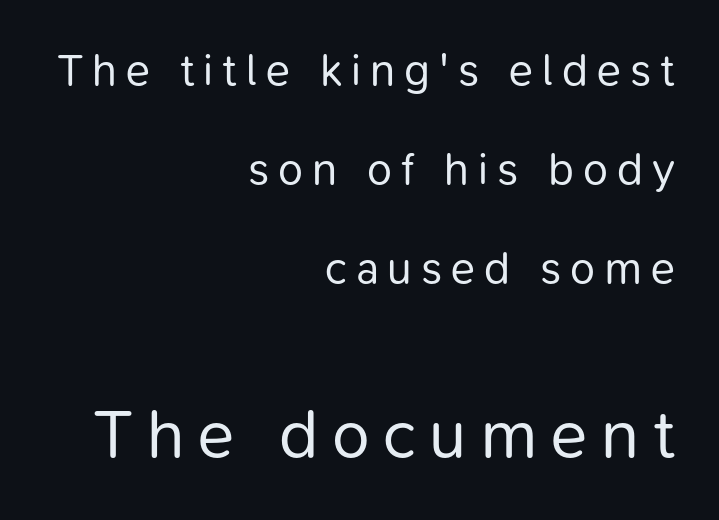
The image shows 68 px regular-weight sans-serif type, upright; set right-aligned, loose line spacing (2.2x), unusually wide letter spacing (+0.2 em), not underlined; the second (bottom) block is 1.51x larger; low stroke contrast and a medium x-height.
